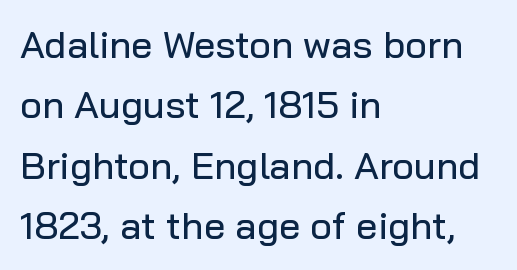
Font category for this specimen: sans-serif. The block of text has a typical density, with ordinary space between rows. The type is set solid horizontally, with unmodified tracking. The lettering stays uniformly vertical, giving the passage a roman look.
